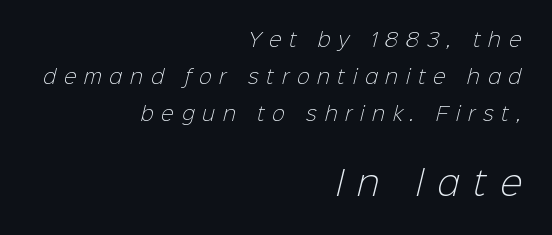
Do the characters align in a grid? No, the font is proportional. Layout note: lines flush right. Observe the absence of serifs on each vertical stroke in this sample. Stroke mass is kept to a normal reading level or below.
